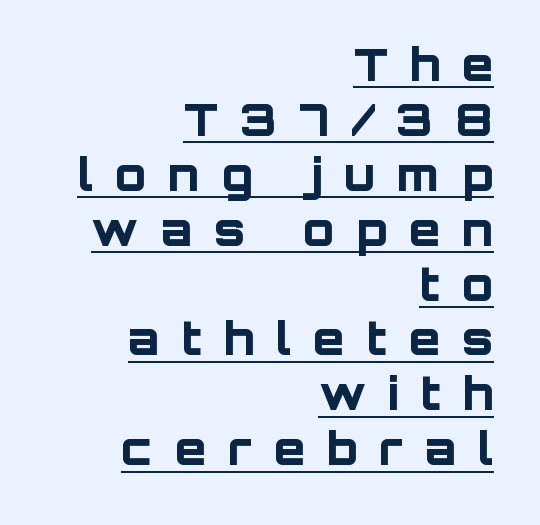
Q: Is the text bold? A: Yes.
Q: Is the text italic (slanted)? A: No, it is upright.
Q: Is the typeface a serif or a sans-serif typeface? A: Sans-serif.
Q: Is the text underlined? A: Yes.
Q: How is the paragraph aligned? A: Right-aligned.
Q: Is the spacing between letters normal or unusually wide? A: Unusually wide.
Q: Width (condensed, normal, or wide)? A: Normal.
Q: Stroke contrast? A: Low.
Q: x-height? A: Large.
Q: Monospaced? A: No.
